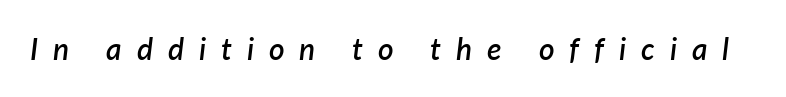
Q: Is the text bold? A: Semi-bold.
Q: Is the text italic (slanted)? A: Yes, it leans right by about 7 degrees.
Q: Is the text underlined? A: No.
Q: Is the spacing between letters normal or unusually wide? A: Unusually wide.
Q: Width (condensed, normal, or wide)? A: Normal.
Q: Stroke contrast? A: Low.
Q: x-height? A: Medium.
Q: Monospaced? A: No.
